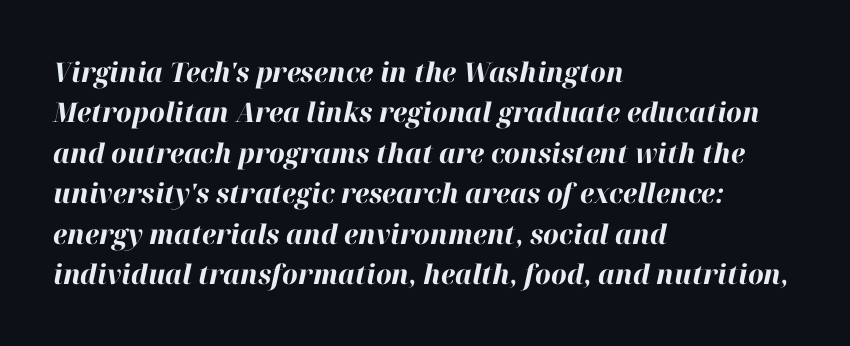
The image shows 27 px bold type, italic (leaning right); set left-aligned, normal line spacing (1.5x), normal letter spacing, not underlined.
